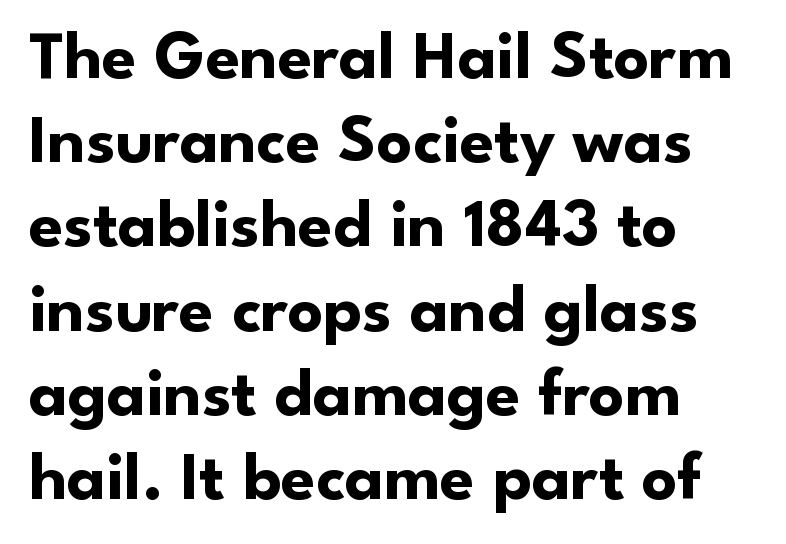
{"serif": "no", "italic": "no", "bold": "yes", "weight": "bold", "width": "normal", "stroke_contrast": "low", "x_height": "small", "monospaced": "no", "underline": "no", "align": "left", "line_spacing_ratio": 1.22, "letter_spacing": "normal", "letter_spacing_em": 0.0, "glyph_px": 69}
